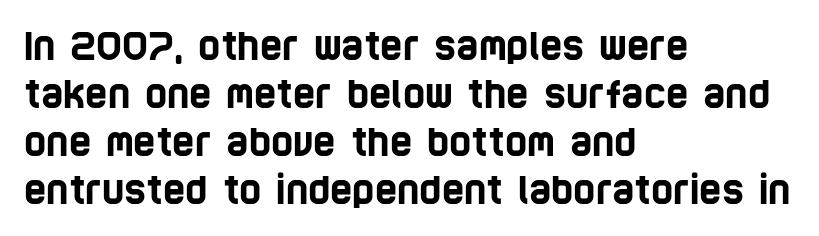
{"serif": "no", "width": "condensed", "stroke_contrast": "low", "x_height": "large", "monospaced": "no", "underline": "no", "align": "left", "line_spacing": "normal", "line_spacing_ratio": 1.26, "letter_spacing": "normal", "letter_spacing_em": 0.0, "glyph_px": 38}
